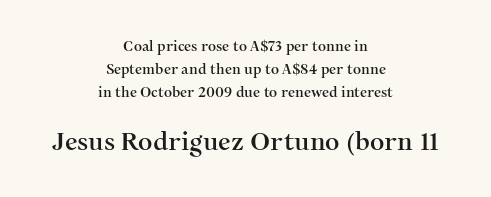
Q: Is the text italic (slanted)? A: No, it is upright.
Q: Is the text underlined? A: No.
Q: How is the paragraph aligned? A: Centered.
Q: Is the spacing between letters normal or unusually wide? A: Normal.
Q: Is the spacing between lines tight, normal or loose? A: Normal.
Q: Which block of text is set in a larger size, the first (top) or the second (bottom)? A: The second (bottom) one.
